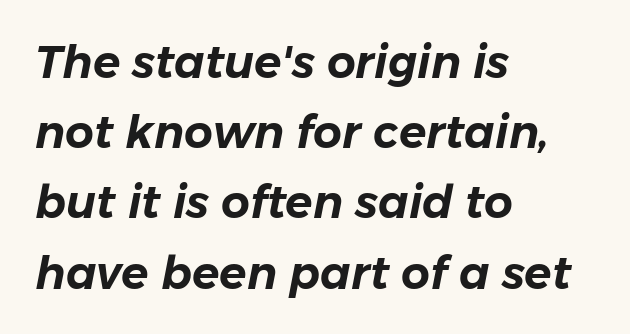
Q: Is the text italic (slanted)? A: Yes, it leans right by about 11 degrees.
Q: Is the text underlined? A: No.
Q: How is the paragraph aligned? A: Left-aligned.
Q: Is the spacing between letters normal or unusually wide? A: Normal.
Q: Is the spacing between lines tight, normal or loose? A: Normal.
Q: Width (condensed, normal, or wide)? A: Normal.
Q: Stroke contrast? A: Low.
Q: x-height? A: Medium.
Q: Monospaced? A: No.
